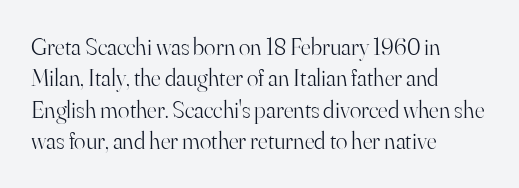
What stands out about the letter spacing? Nothing — it is the standard amount. Unmarked baselines from the first word to the last. The rendering anchors every line to the left-hand side. Regarding leading, the lines here are spaced in the standard way. Compared with a typical body face, this is equally light or lighter still. In terms of posture, this sample is upright.
